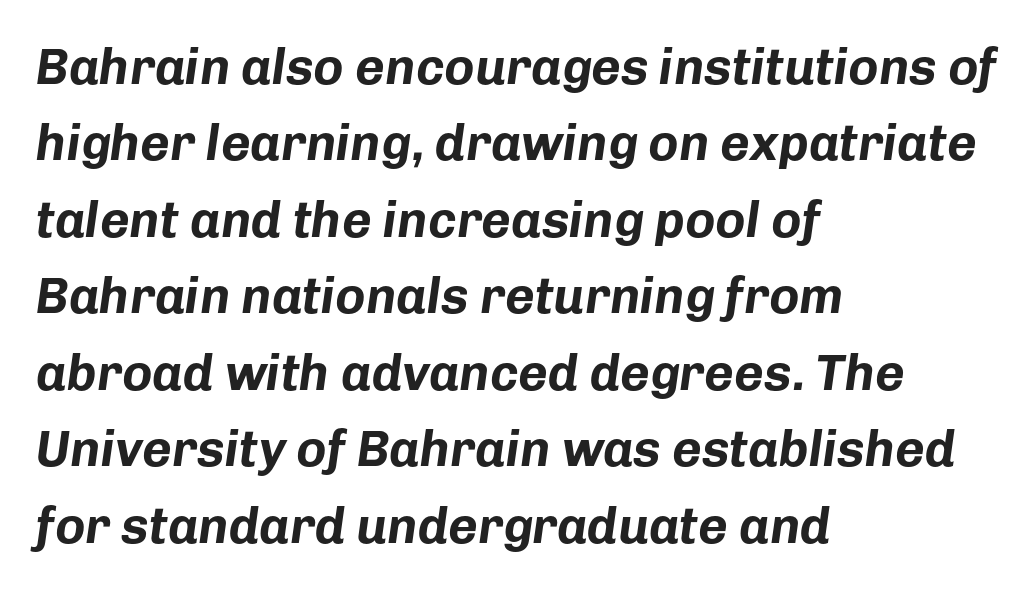
{"italic": "yes", "lean": "right", "slant_degrees": 8, "bold": "yes", "weight": "bold", "width": "normal", "stroke_contrast": "low", "x_height": "medium", "monospaced": "no", "underline": "no", "align": "left", "line_spacing": "normal", "line_spacing_ratio": 1.5, "letter_spacing": "normal", "letter_spacing_em": 0.0, "glyph_px": 51}
